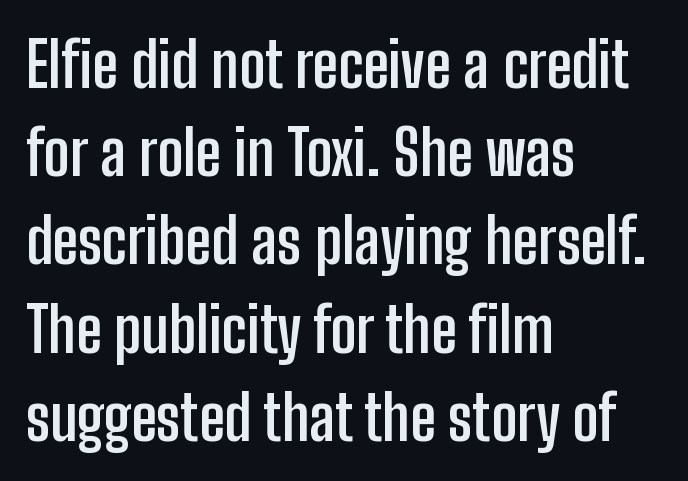
{"serif": "no", "italic": "no", "bold": "yes", "weight": "semibold", "width": "condensed", "stroke_contrast": "low", "x_height": "medium", "monospaced": "no", "underline": "no", "align": "left", "line_spacing": "normal", "line_spacing_ratio": 1.4, "letter_spacing": "normal", "letter_spacing_em": 0.0, "glyph_px": 63}
